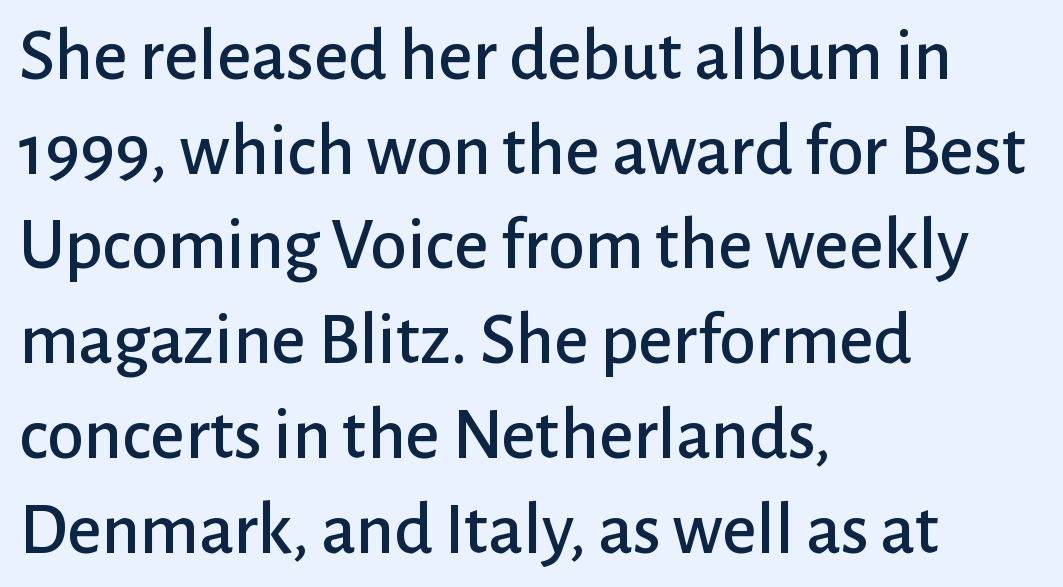
Nobody drew a line under any word here. Looks like regular typesetting: each glyph gets only the width it needs. Layout note: lines flush left. It's the straight-up-and-down kind of type. A typesetter would call this zero additional tracking.
